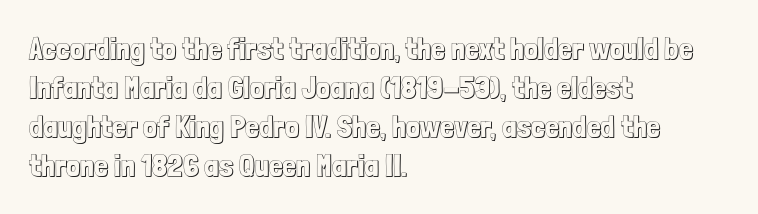
Q: Is the text italic (slanted)? A: No, it is upright.
Q: Is the text underlined? A: No.
Q: How is the paragraph aligned? A: Left-aligned.
Q: Is the spacing between letters normal or unusually wide? A: Normal.
Q: Is the spacing between lines tight, normal or loose? A: Normal.
Q: Width (condensed, normal, or wide)? A: Condensed.
Q: x-height? A: Medium.
Q: Monospaced? A: No.
